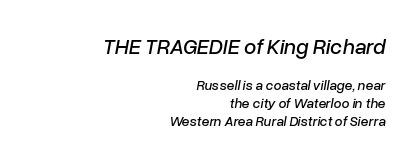
The designer gave the opening block more size than the closing block. There's an unmistakable incline to the writing here. Check under the words: just untouched page. Normally led — the rows are evenly, conventionally spaced. The text block is weighted toward the right margin, trailing off unevenly leftward. Is the letter spacing exaggerated? No — it looks like the ordinary default.
